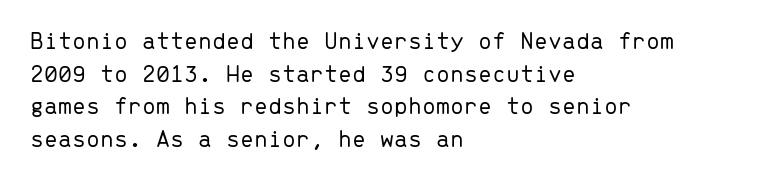
What's the leading like? Ordinary, nothing unusual. The passage shown has conventional tracking throughout. The typography opts for an upright posture over an oblique one. The passage is arranged the way most books set body copy — flush left.
